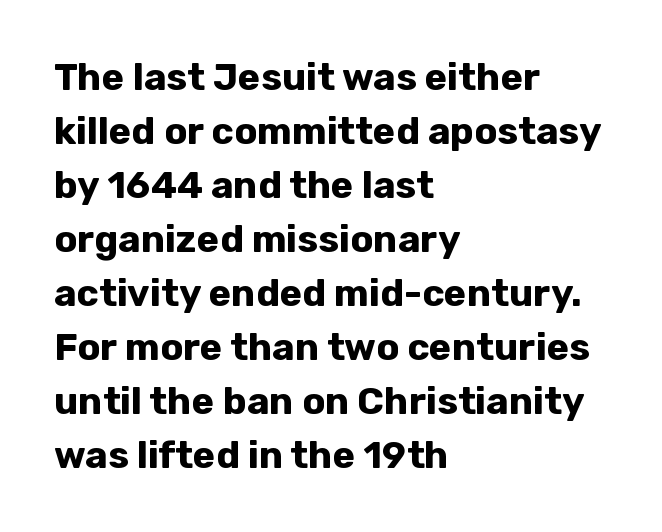
The image shows 38 px bold sans-serif type, upright; set left-aligned, normal line spacing (1.42x), normal letter spacing, not underlined; low stroke contrast and a medium x-height.
